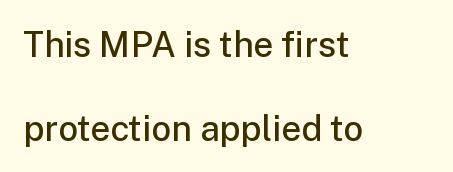
{"serif": "no", "italic": "no", "bold": "semi", "weight": "semibold", "width": "normal", "stroke_contrast": "low", "x_height": "medium", "monospaced": "no", "underline": "no", "align": "left", "line_spacing": "loose", "line_spacing_ratio": 2.4, "letter_spacing": "normal", "letter_spacing_em": 0.0, "glyph_px": 35}
